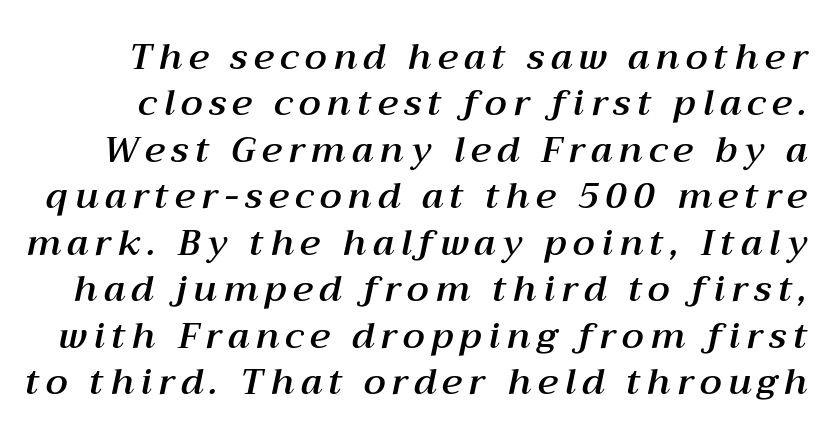
Proportional: the letters do not fall into vertical columns. The rendering uses a moderate line-height, typical for paragraphs. The axis of the letterforms is tilted away from vertical. Letters rest on an invisible, unmarked baseline.
